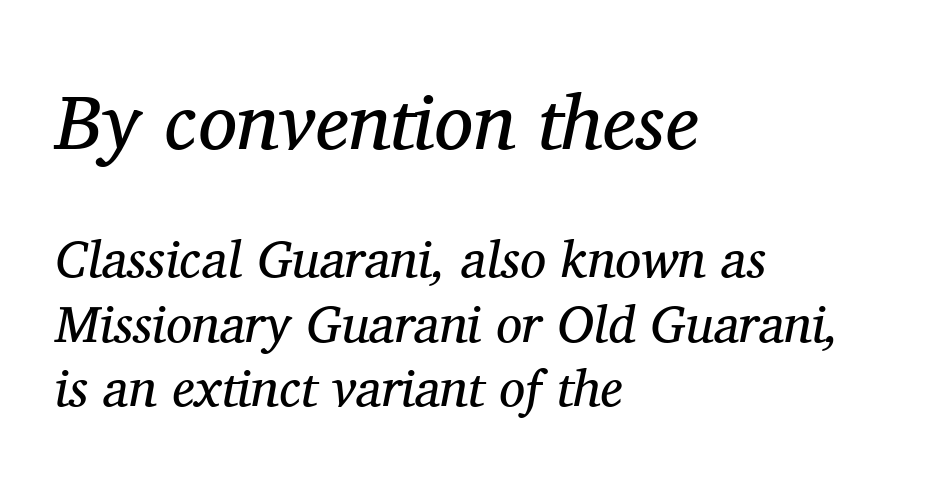
The image shows 78 px regular-weight serif type, italic (leaning right); set left-aligned, line spacing 1.24x, normal letter spacing, not underlined; the first (top) block is 1.5x larger; medium stroke contrast and a medium x-height.
